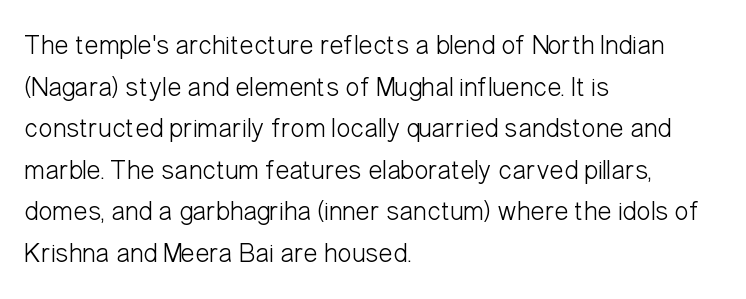
This sample uses an upright cut, with every glyph sitting square on the baseline. Lines of text with bare space underneath. The setting favours the left margin, as ordinary paragraphs usually do. Leading: standard. The typesetting does not lean heavy: it is not bold. You could call the tracking neutral — neither tight nor loose.
